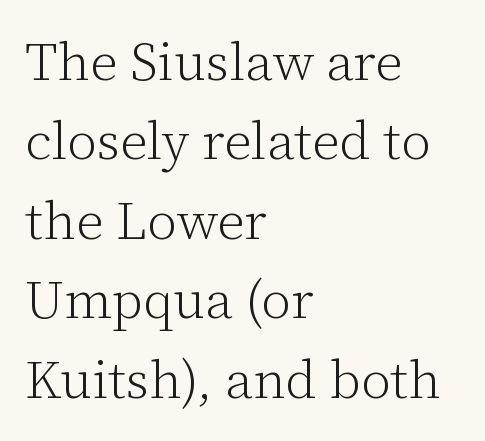
Q: Is the text bold? A: No.
Q: Is the text italic (slanted)? A: No, it is upright.
Q: Is the typeface a serif or a sans-serif typeface? A: Serif.
Q: Is the text underlined? A: No.
Q: How is the paragraph aligned? A: Left-aligned.
Q: Is the spacing between letters normal or unusually wide? A: Normal.
Q: Is the spacing between lines tight, normal or loose? A: Normal.
Q: Width (condensed, normal, or wide)? A: Normal.
Q: Stroke contrast? A: Low.
Q: x-height? A: Medium.
Q: Monospaced? A: No.
